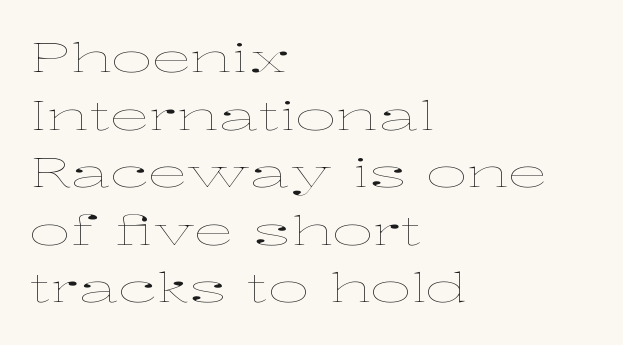
{"italic": "no", "bold": "no", "weight": "thin", "width": "wide", "stroke_contrast": "low", "x_height": "medium", "monospaced": "no", "underline": "no", "align": "left", "line_spacing": "normal", "line_spacing_ratio": 1.44, "letter_spacing": "normal", "letter_spacing_em": 0.0, "glyph_px": 40}
